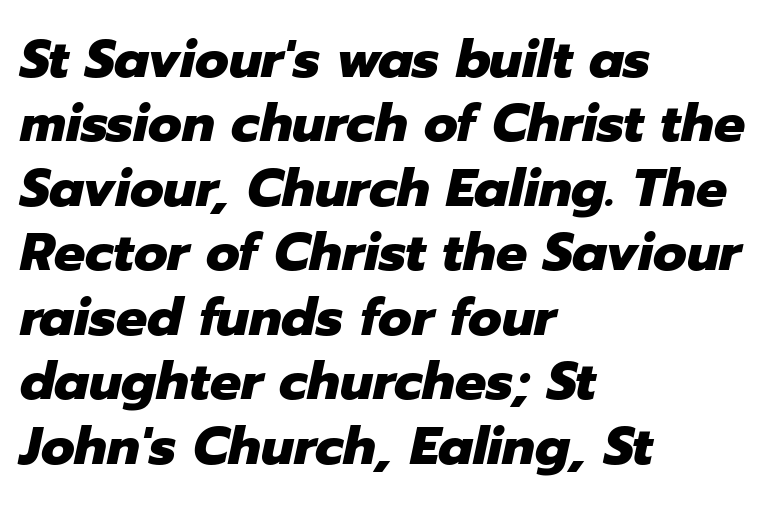
The gap between lines stays unmarked. You'd pick this weight for a headline — it's a proper bold. Character widths vary here, with narrow letters taking less room than wide ones. Compared with a centered layout, this one pins lines to the left instead.
